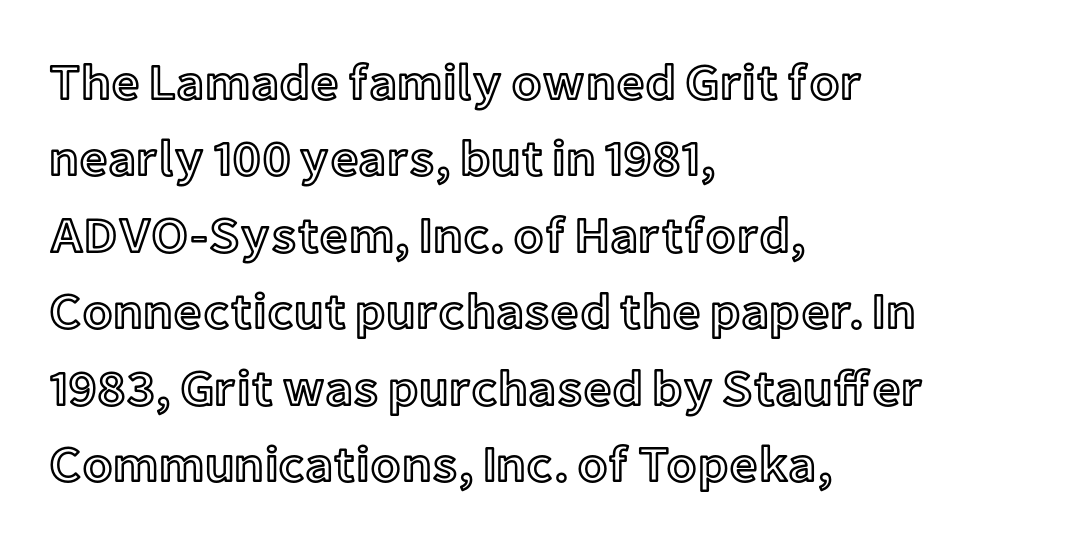
The image shows 50 px text type, upright; set left-aligned, normal line spacing (1.53x), normal letter spacing, not underlined; a medium x-height.
